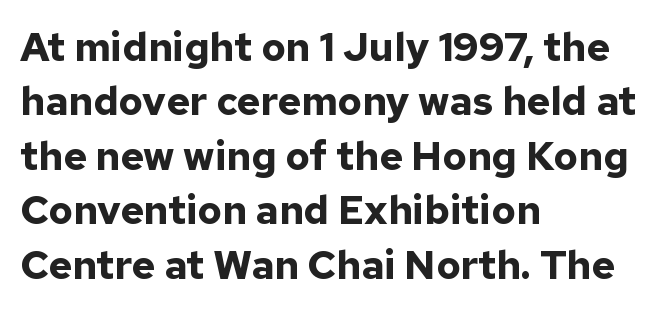
Q: Is the text bold? A: Yes.
Q: Is the text italic (slanted)? A: No, it is upright.
Q: Is the typeface a serif or a sans-serif typeface? A: Sans-serif.
Q: Is the text underlined? A: No.
Q: How is the paragraph aligned? A: Left-aligned.
Q: Is the spacing between letters normal or unusually wide? A: Normal.
Q: Is the spacing between lines tight, normal or loose? A: Normal.
Q: Width (condensed, normal, or wide)? A: Normal.
Q: Stroke contrast? A: Low.
Q: x-height? A: Medium.
Q: Monospaced? A: No.
